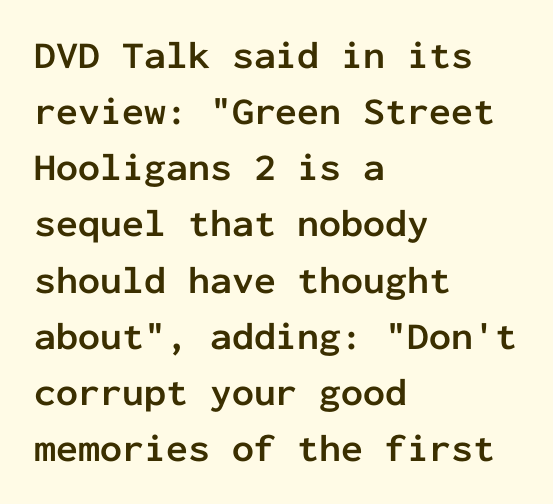
Q: Is the text bold? A: Yes.
Q: Is the text italic (slanted)? A: No, it is upright.
Q: Is the typeface a serif or a sans-serif typeface? A: Sans-serif.
Q: Is the text underlined? A: No.
Q: How is the paragraph aligned? A: Left-aligned.
Q: Is the spacing between letters normal or unusually wide? A: Normal.
Q: Is the spacing between lines tight, normal or loose? A: Normal.
Q: Width (condensed, normal, or wide)? A: Normal.
Q: Stroke contrast? A: Low.
Q: x-height? A: Medium.
Q: Monospaced? A: Yes.
